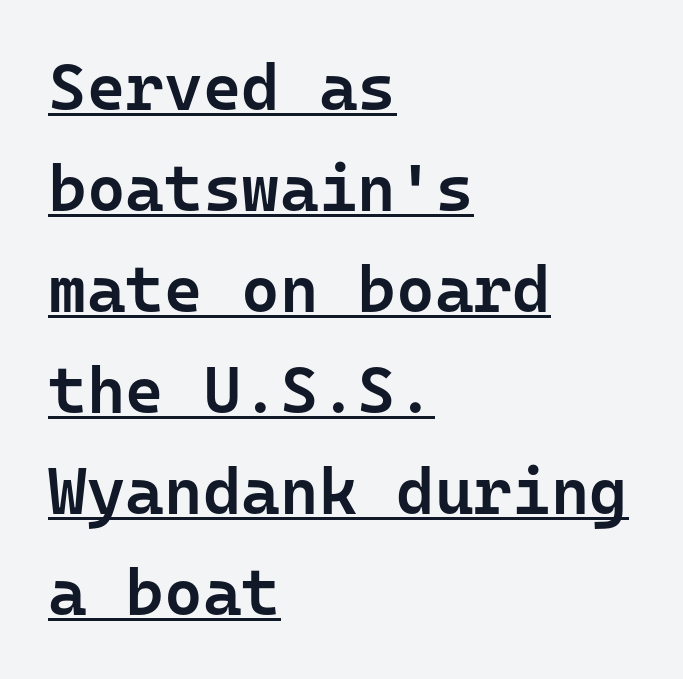
The face used here is monospaced, like something from a code editor. Unlike a traditional serif, this face leaves its strokes unadorned. Posture: upright roman. Each line of the rendering has a horizontal stroke beneath the glyphs. You could call the tracking neutral — neither tight nor loose. The rendering uses a moderate line-height, typical for paragraphs.
